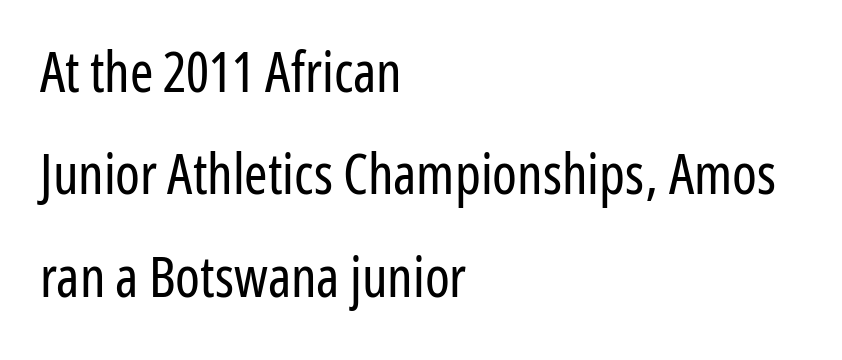
The image shows 56 px regular-weight, condensed sans-serif type, upright; set left-aligned, line spacing 1.83x, normal letter spacing, not underlined; low stroke contrast and a medium x-height.
